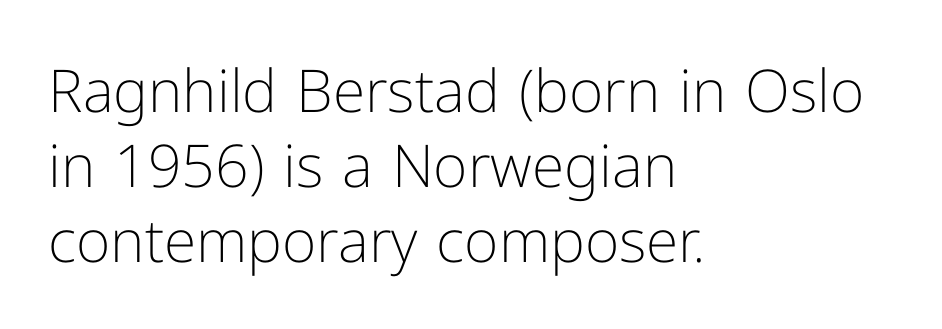
Typeset ragged right — the left edge is the straight one. The rendering uses natural spacing where letterforms have individual widths. Quick note: underline off. This block has exactly the height ordinary leading produces.
